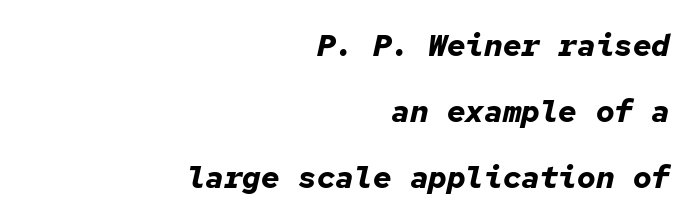
The image shows 31 px bold type, italic (leaning right), monospaced; set right-aligned, loose line spacing (2.13x), normal letter spacing, not underlined; low stroke contrast and a medium x-height.
